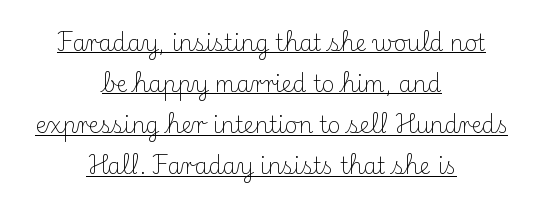
Honestly, the letter spacing is just normal — you wouldn't notice it. In terms of posture, this sample is upright. This reads as an unemphasized weight, regular at the heaviest. In CSS terms this would be text-align: center. Compared with undecorated copy, this sample adds a rule below the words.
